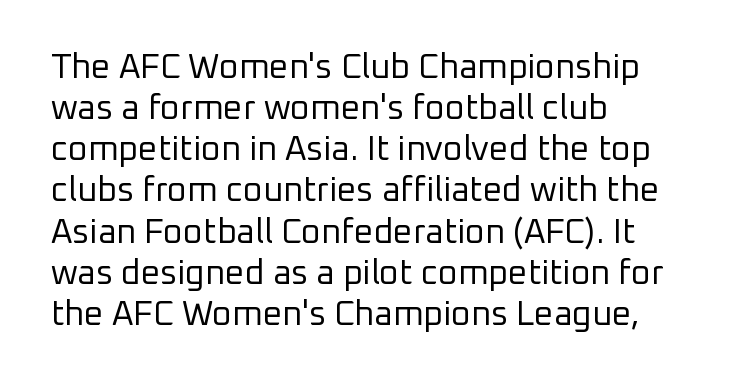
Q: Is the text bold? A: No.
Q: Is the text italic (slanted)? A: No, it is upright.
Q: Is the typeface a serif or a sans-serif typeface? A: Sans-serif.
Q: Is the text underlined? A: No.
Q: How is the paragraph aligned? A: Left-aligned.
Q: Is the spacing between letters normal or unusually wide? A: Normal.
Q: Width (condensed, normal, or wide)? A: Normal.
Q: Stroke contrast? A: Low.
Q: x-height? A: Medium.
Q: Monospaced? A: No.
